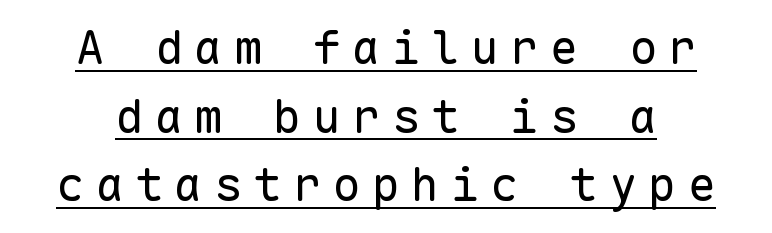
Somebody hit Ctrl+U on this one — the words are underlined. Typeset on center — no edge is straight. Here the designer chose a console-style face with uniform glyph widths. Examine the stroke ends and you'll find no serifs.
